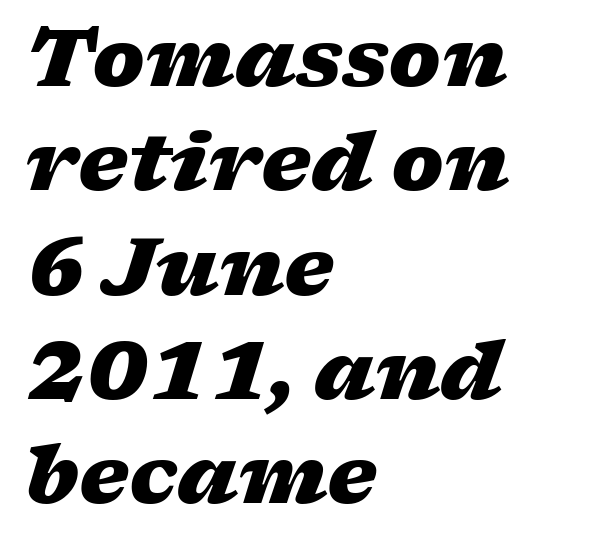
The image shows 79 px heavy, wide type, italic (leaning right); set left-aligned, normal line spacing (1.32x), normal letter spacing, not underlined; low stroke contrast and a medium x-height.
